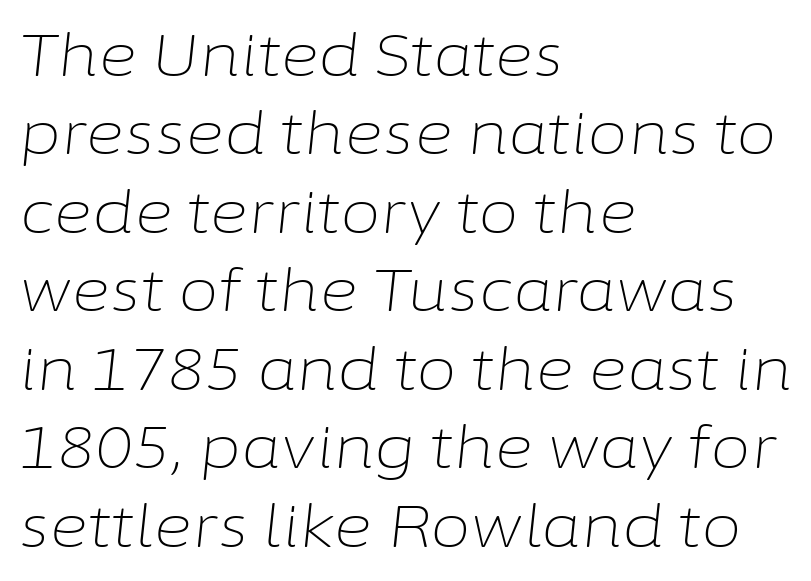
Q: Is the text bold? A: No.
Q: Is the text italic (slanted)? A: Yes, it leans right by about 6 degrees.
Q: Is the text underlined? A: No.
Q: How is the paragraph aligned? A: Left-aligned.
Q: Is the spacing between letters normal or unusually wide? A: Normal.
Q: Is the spacing between lines tight, normal or loose? A: Normal.
Q: Width (condensed, normal, or wide)? A: Normal.
Q: Stroke contrast? A: Low.
Q: x-height? A: Medium.
Q: Monospaced? A: No.
